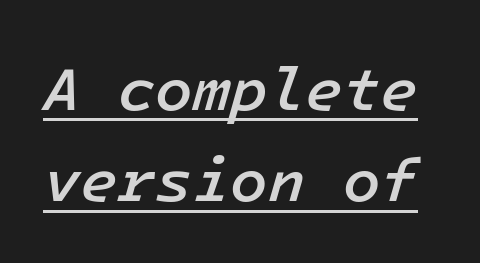
Q: Is the text bold? A: Semi-bold.
Q: Is the text italic (slanted)? A: Yes, it leans right by about 16 degrees.
Q: Is the text underlined? A: Yes.
Q: Is the spacing between letters normal or unusually wide? A: Normal.
Q: Is the spacing between lines tight, normal or loose? A: Normal.
Q: Width (condensed, normal, or wide)? A: Normal.
Q: Stroke contrast? A: Low.
Q: x-height? A: Medium.
